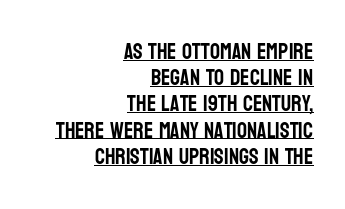
{"italic": "no", "underline": "yes", "align": "right", "line_spacing_ratio": 1.19, "letter_spacing": "normal", "letter_spacing_em": 0.0, "glyph_px": 22}
